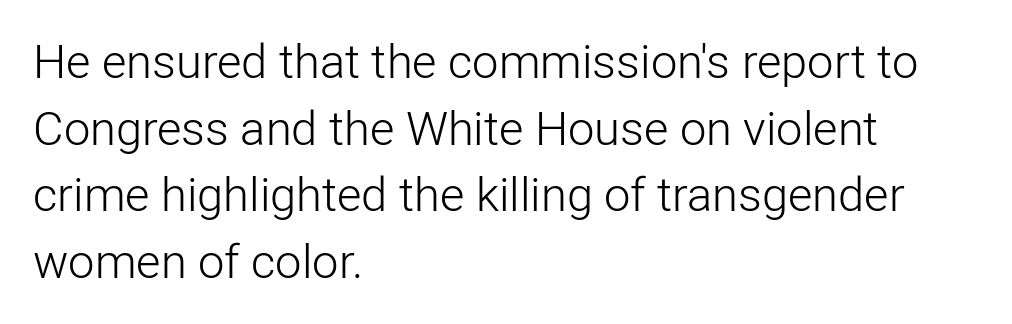
The image shows 47 px light sans-serif type, upright; set left-aligned, normal line spacing (1.42x), normal letter spacing, not underlined; low stroke contrast and a medium x-height.
